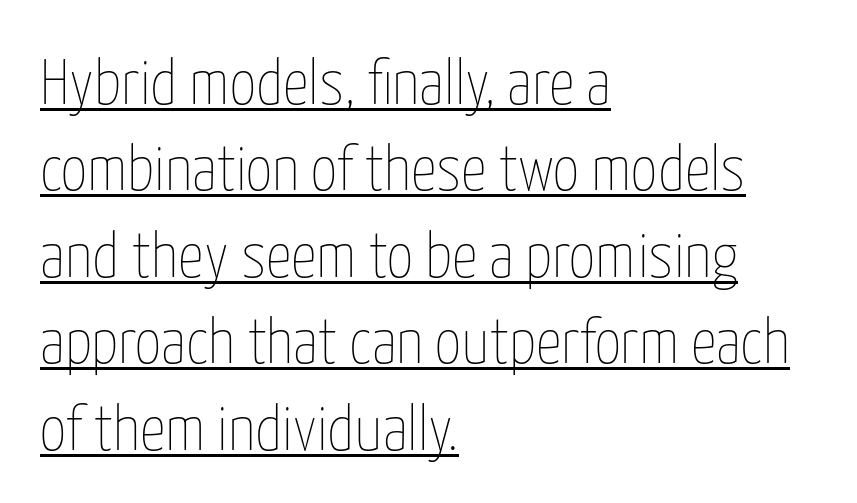
{"italic": "no", "bold": "no", "weight": "thin", "width": "condensed", "stroke_contrast": "low", "x_height": "medium", "monospaced": "no", "underline": "yes", "align": "left", "line_spacing": "normal", "line_spacing_ratio": 1.35, "letter_spacing": "normal", "letter_spacing_em": 0.0, "glyph_px": 64}
